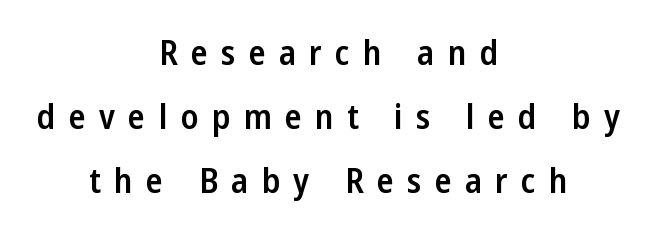
The image shows 35 px semibold, condensed sans-serif type, upright; set centered, line spacing 1.83x, unusually wide letter spacing (+0.38 em), not underlined; low stroke contrast and a medium x-height.
